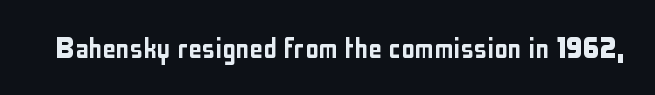
Q: Is the text italic (slanted)? A: No, it is upright.
Q: Is the typeface a serif or a sans-serif typeface? A: Sans-serif.
Q: Is the text underlined? A: No.
Q: Is the spacing between letters normal or unusually wide? A: Normal.
Q: Width (condensed, normal, or wide)? A: Condensed.
Q: Stroke contrast? A: Low.
Q: x-height? A: Medium.
Q: Monospaced? A: No.
